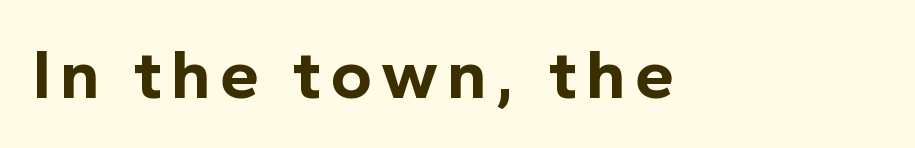
{"serif": "no", "italic": "no", "bold": "yes", "weight": "bold", "width": "normal", "x_height": "medium", "monospaced": "no", "underline": "no", "glyph_px": 71}
